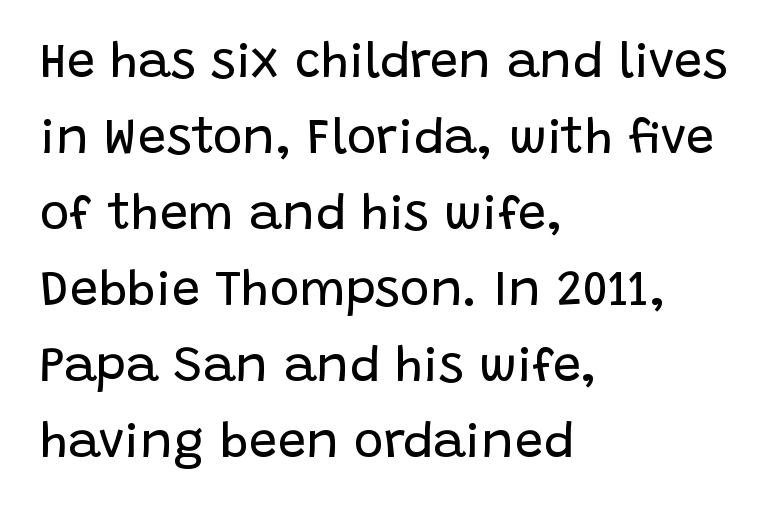
The letters stand upright; this is a roman face. Line beginnings align vertically; line endings do not. This rendering leaves character spacing at its baseline value. The specimen omits any rule beneath the text block's lines.
